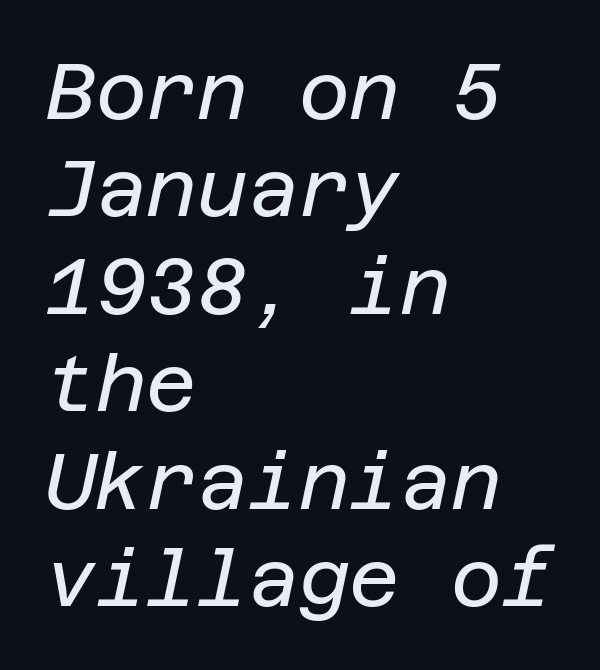
Notice how the passage keeps a crisp vertical edge on the left only. Is the stroke heavy? The answer is a plain regular-or-lighter. This sample uses plain, unmodified letter spacing. These lines were composed using italics. Quick note: underline off. Quick note: interline space is typical.
